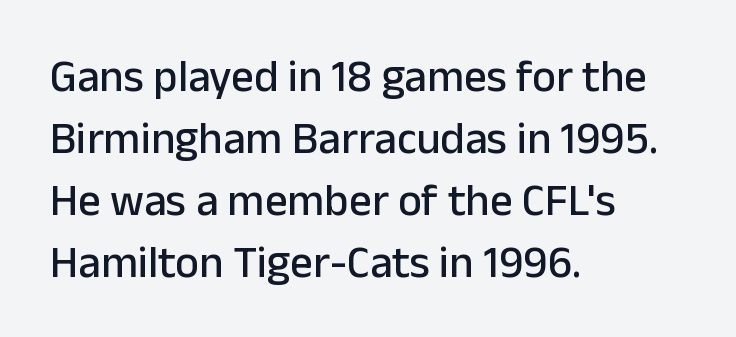
{"serif": "no", "italic": "no", "width": "normal", "stroke_contrast": "low", "x_height": "medium", "monospaced": "no", "underline": "no", "align": "left", "line_spacing": "normal", "line_spacing_ratio": 1.38, "letter_spacing": "normal", "letter_spacing_em": 0.0, "glyph_px": 45}
